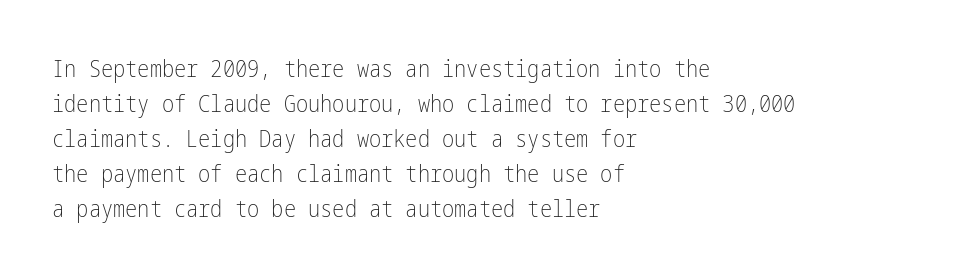
The image shows 23 px text type, upright; set left-aligned, normal line spacing (1.52x), normal letter spacing, not underlined.
